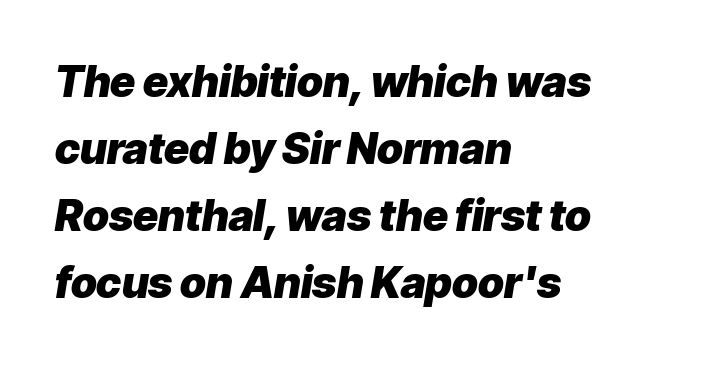
The gap between lines stays unmarked. Characters follow at the spacing the type designer built in. Normally led — the rows are evenly, conventionally spaced. The ragged edge is on the right, which tells us the setting is flush left.
